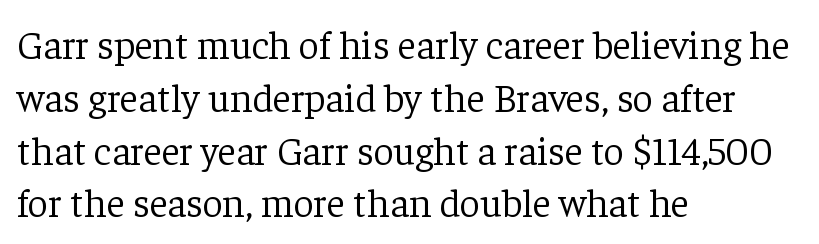
The image shows 40 px light serif type, upright; set left-aligned, normal line spacing (1.32x), normal letter spacing, not underlined; low stroke contrast and a medium x-height.
